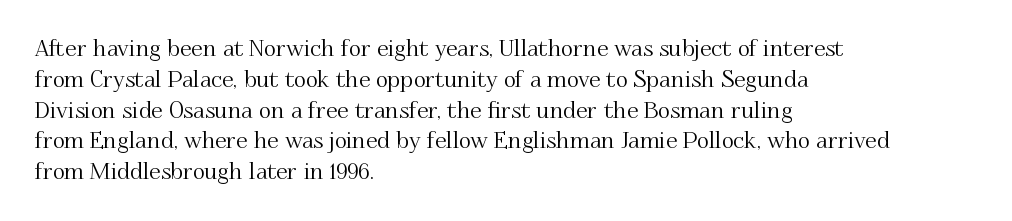
{"italic": "no", "underline": "no", "align": "left", "line_spacing": "normal", "line_spacing_ratio": 1.34, "letter_spacing": "normal", "letter_spacing_em": 0.0, "glyph_px": 23}
